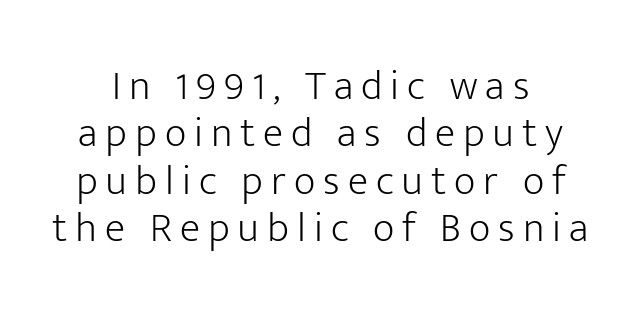
Q: Is the text bold? A: No.
Q: Is the text italic (slanted)? A: No, it is upright.
Q: Is the typeface a serif or a sans-serif typeface? A: Sans-serif.
Q: Is the text underlined? A: No.
Q: Is the spacing between lines tight, normal or loose? A: Tight.
Q: Width (condensed, normal, or wide)? A: Normal.
Q: Stroke contrast? A: Low.
Q: x-height? A: Medium.
Q: Monospaced? A: No.
